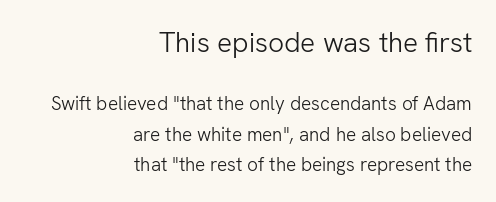
{"serif": "no", "italic": "no", "bold": "no", "weight": "light", "width": "normal", "stroke_contrast": "low", "x_height": "medium", "monospaced": "no", "underline": "no", "align": "right", "line_spacing": "normal", "line_spacing_ratio": 1.6, "letter_spacing": "normal", "letter_spacing_em": 0.0, "larger_block": "first", "size_ratio": 1.47, "glyph_px": 28}
